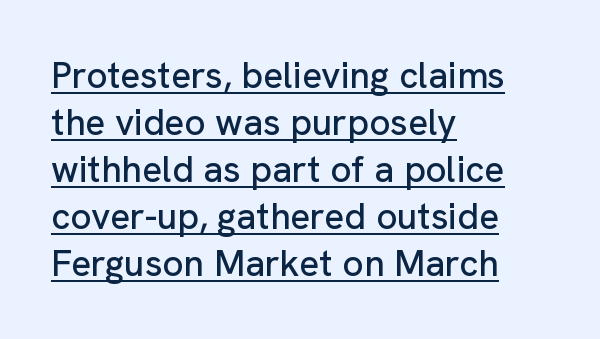
A roman cut, with each character standing at attention. To sum up the face: it is a sans, with no serifs. This sample has the flowing, uneven cadence of proportional lettering. The designer left line spacing at the default. Honestly, the letter spacing is just normal — you wouldn't notice it. The lines in this sample share a left origin and differ only in where they stop.
